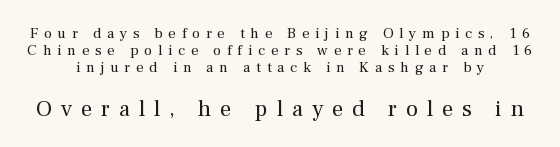
The image shows 23 px text type, upright; set tight line spacing (1.14x), unusually wide letter spacing (+0.38 em), not underlined; the second (bottom) block is 1.53x larger.
